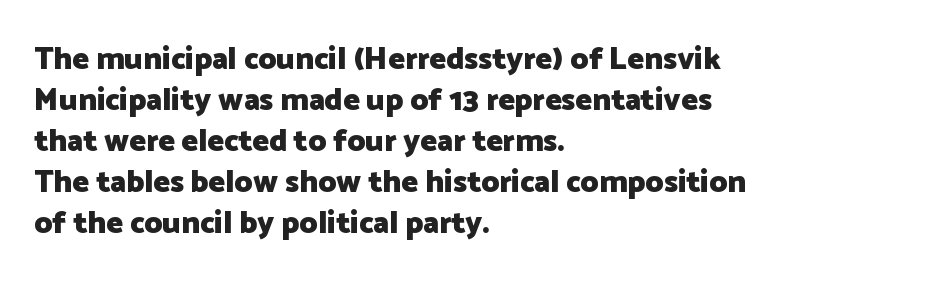
Do the characters align in a grid? No, the font is proportional. Classification — sans serif. Emphasis by weight is at full strength: bold. Summary of vertical rhythm: regular, with standard interline spacing.
